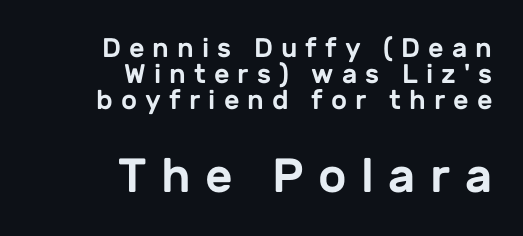
Q: Is the text italic (slanted)? A: No, it is upright.
Q: Is the typeface a serif or a sans-serif typeface? A: Sans-serif.
Q: Is the text underlined? A: No.
Q: How is the paragraph aligned? A: Right-aligned.
Q: Is the spacing between letters normal or unusually wide? A: Unusually wide.
Q: Is the spacing between lines tight, normal or loose? A: Tight.
Q: Which block of text is set in a larger size, the first (top) or the second (bottom)? A: The second (bottom) one.
Q: Width (condensed, normal, or wide)? A: Normal.
Q: Stroke contrast? A: Low.
Q: x-height? A: Medium.
Q: Monospaced? A: No.
